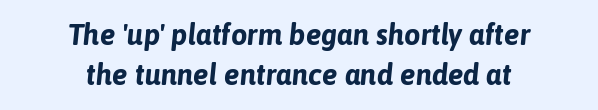
The image shows 29 px bold type, italic (leaning right); set centered, normal line spacing (1.39x), normal letter spacing, not underlined; low stroke contrast and a medium x-height.
